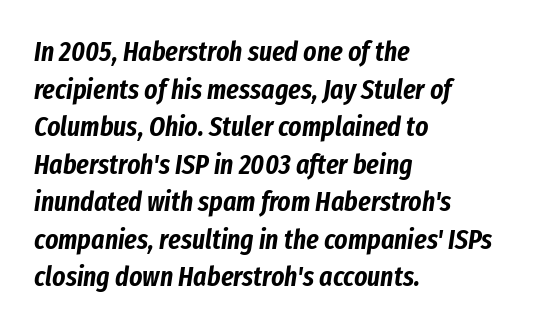
Regular leading. Where is the straight margin? On the left. Does extra space separate the letters? No, they use regular spacing. Clear beneath every line of the passage. Posture: slanted.
